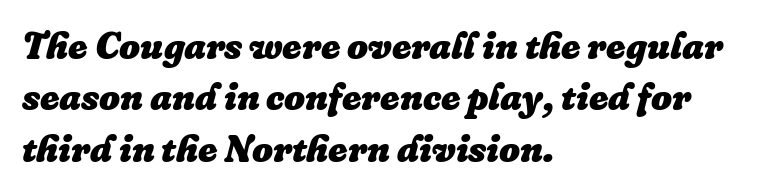
Q: Is the text bold? A: Yes.
Q: Is the text italic (slanted)? A: Yes, it leans right by about 16 degrees.
Q: Is the text underlined? A: No.
Q: How is the paragraph aligned? A: Left-aligned.
Q: Is the spacing between letters normal or unusually wide? A: Normal.
Q: Is the spacing between lines tight, normal or loose? A: Normal.
Q: Width (condensed, normal, or wide)? A: Normal.
Q: Stroke contrast? A: Low.
Q: x-height? A: Medium.
Q: Monospaced? A: No.
